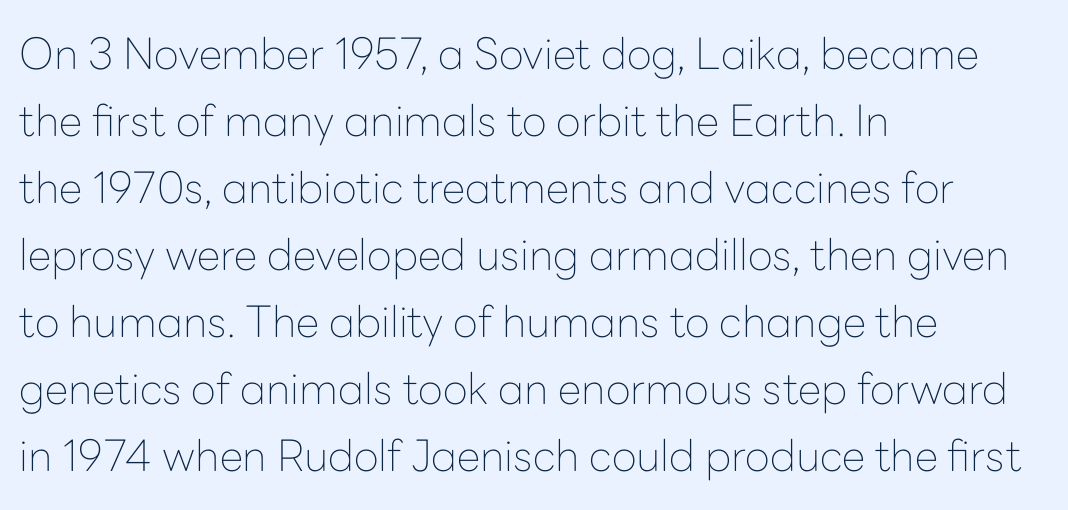
This sample uses an upright cut, with every glyph sitting square on the baseline. A clean baseline with only descenders dipping below it. Students, note that the glyphs here touch the page at normal intervals. All the whitespace from short lines collects on the right. No chunkiness to these letters — they're not bold. Whoever set this chose a conventional vertical rhythm.
